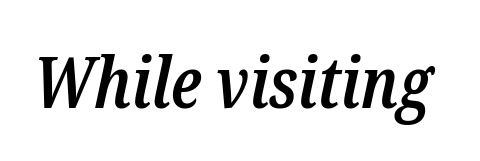
The image shows 71 px semibold, condensed serif type, italic (leaning right); set normal letter spacing, not underlined; low stroke contrast and a medium x-height.
